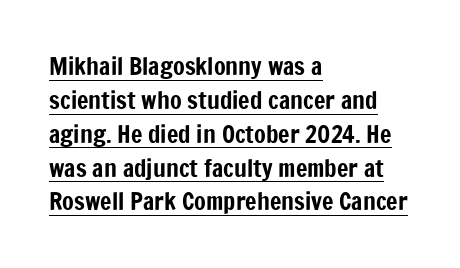
The image shows 24 px text type, upright; set left-aligned, normal line spacing (1.41x), normal letter spacing, underlined.
